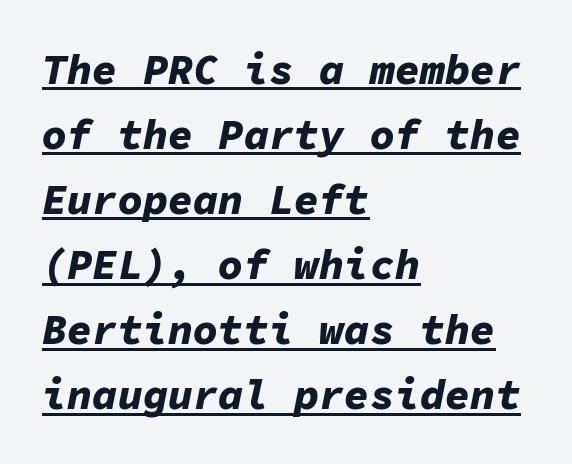
{"italic": "yes", "lean": "right", "slant_degrees": 11, "bold": "yes", "weight": "bold", "width": "normal", "stroke_contrast": "low", "x_height": "medium", "monospaced": "yes", "underline": "yes", "align": "left", "line_spacing": "normal", "line_spacing_ratio": 1.55, "letter_spacing": "normal", "letter_spacing_em": 0.0, "glyph_px": 42}
